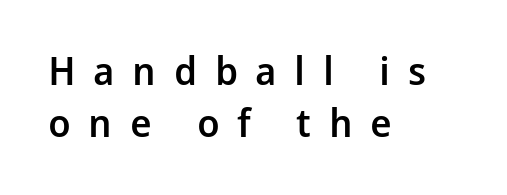
Underline: absent. The passage shown is typed in a proportional face where columns would drift. Leading matches the norm, producing a regular column. Posture: straight, roman, zero tilt.
